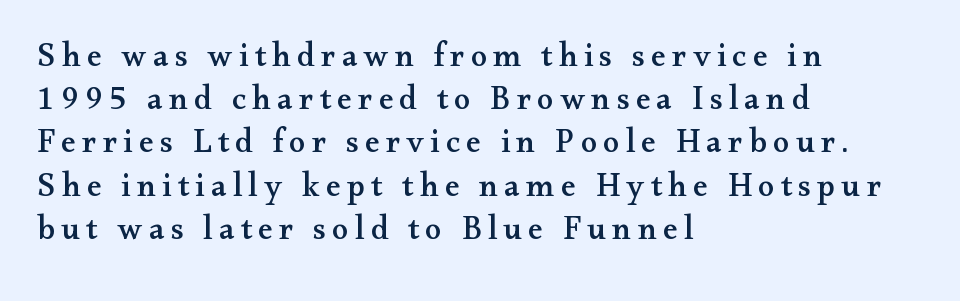
The image shows 33 px wide serif type, upright; set left-aligned, normal line spacing (1.31x), not underlined; medium stroke contrast and a small x-height.
